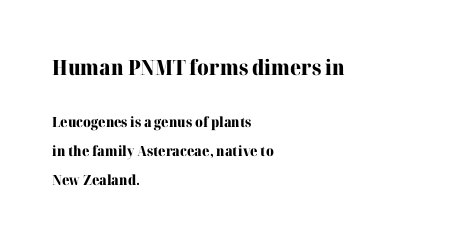
Compared with typical body copy, the letter spacing here is the same. The block sitting higher on the canvas is the one with enlarged characters. All the whitespace from short lines collects on the right. When letters stand straight like this, we call the style roman or upright. You'd pick this weight for a headline — it's a proper bold.
